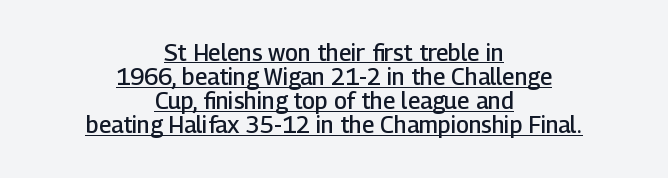
{"italic": "no", "bold": "semi", "underline": "yes", "align": "center", "line_spacing": "tight", "line_spacing_ratio": 1.05, "letter_spacing": "normal", "letter_spacing_em": 0.0, "glyph_px": 23}
